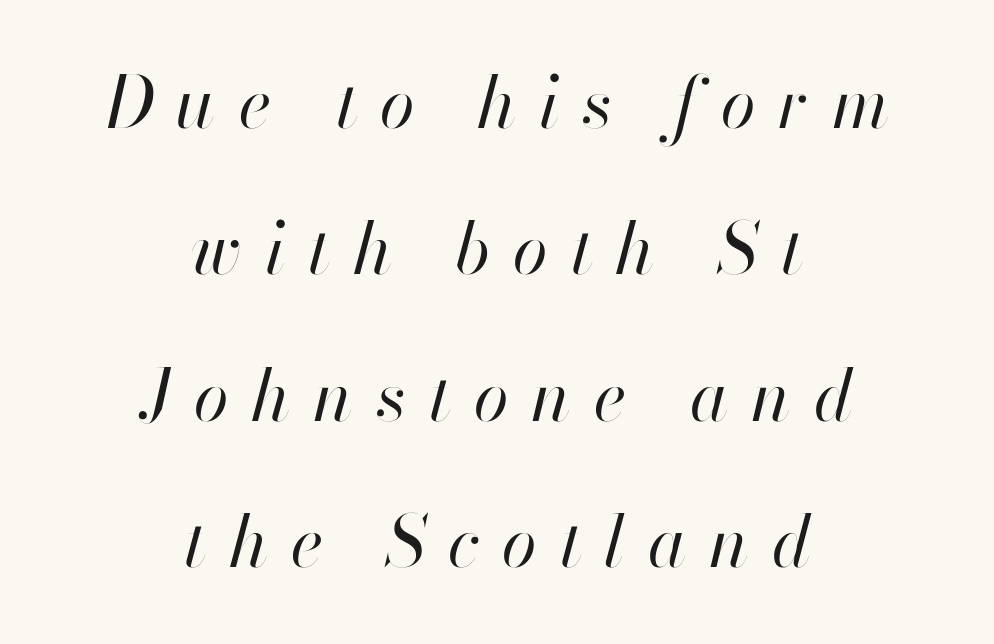
The image shows 71 px regular-weight type, italic (leaning right); set centered, loose line spacing (2.06x), unusually wide letter spacing (+0.32 em), not underlined; high stroke contrast and a small x-height.
